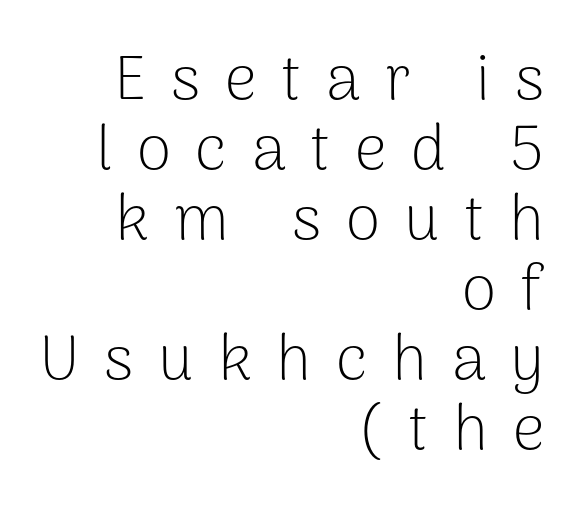
The image shows 63 px light sans-serif type, upright; set right-aligned, tight line spacing (1.11x), unusually wide letter spacing (+0.39 em), not underlined; low stroke contrast and a medium x-height.
